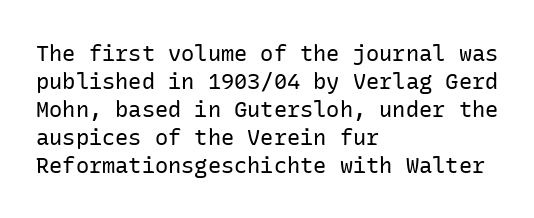
Q: Is the text bold? A: No.
Q: Is the text italic (slanted)? A: No, it is upright.
Q: Is the text underlined? A: No.
Q: How is the paragraph aligned? A: Left-aligned.
Q: Is the spacing between letters normal or unusually wide? A: Normal.
Q: Is the spacing between lines tight, normal or loose? A: Normal.
